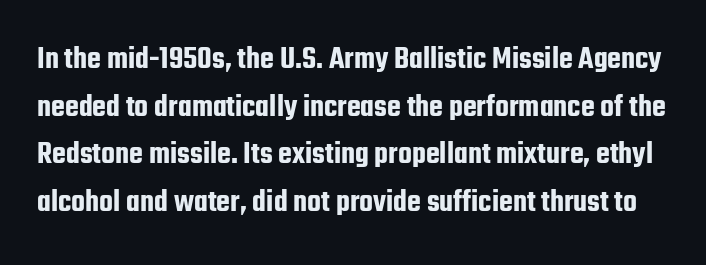
The image shows 32 px condensed sans-serif type, upright; set normal line spacing (1.49x), normal letter spacing, not underlined; low stroke contrast and a medium x-height.
